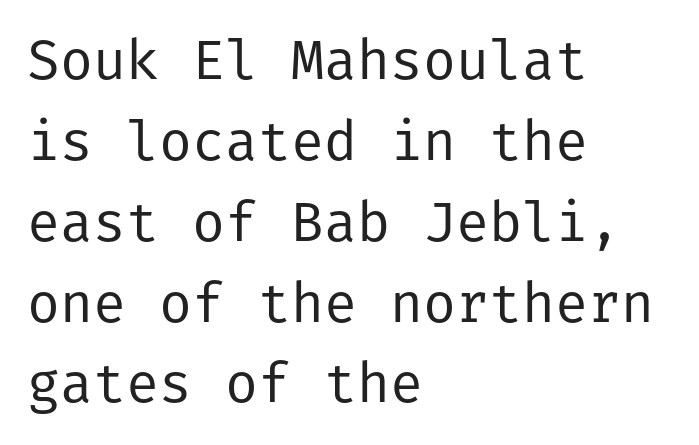
Characters follow at the spacing the type designer built in. A bare baseline throughout the passage. Stroke thickness stays within the range of a standard reading face or lighter. These lines are set flush left with a ragged right edge.
